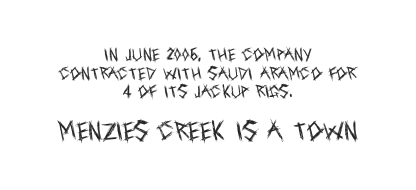
The image shows 21 px text type, upright; set centered, normal line spacing (1.33x), normal letter spacing, not underlined; the second (bottom) block is 1.5x larger.
